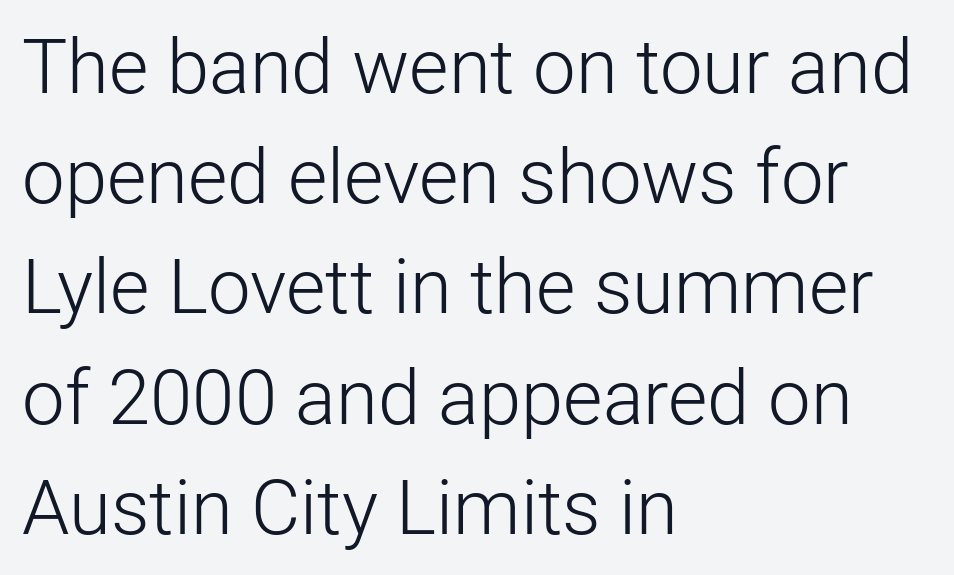
Q: Is the text bold? A: No.
Q: Is the text italic (slanted)? A: No, it is upright.
Q: Is the typeface a serif or a sans-serif typeface? A: Sans-serif.
Q: Is the text underlined? A: No.
Q: How is the paragraph aligned? A: Left-aligned.
Q: Is the spacing between letters normal or unusually wide? A: Normal.
Q: Is the spacing between lines tight, normal or loose? A: Normal.
Q: Width (condensed, normal, or wide)? A: Normal.
Q: Stroke contrast? A: Low.
Q: x-height? A: Medium.
Q: Monospaced? A: No.
